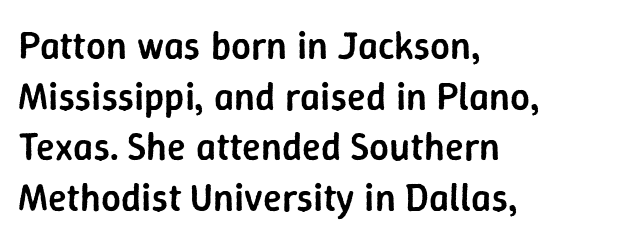
Compared with a centered layout, this one pins lines to the left instead. The sample has been set in demibold, a notch under bold. Looks like regular typesetting: each glyph gets only the width it needs. Only glyphs here, with clear space below each row. No feet cap the strokes, marking this as sans-serif type.
